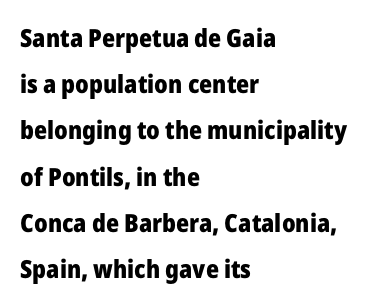
Is the type bold? Yes — the strokes are clearly thick and heavy. There is no visible air inserted between adjacent glyphs. These lines are set flush left with a ragged right edge. The lettering holds an erect, upright posture throughout.
